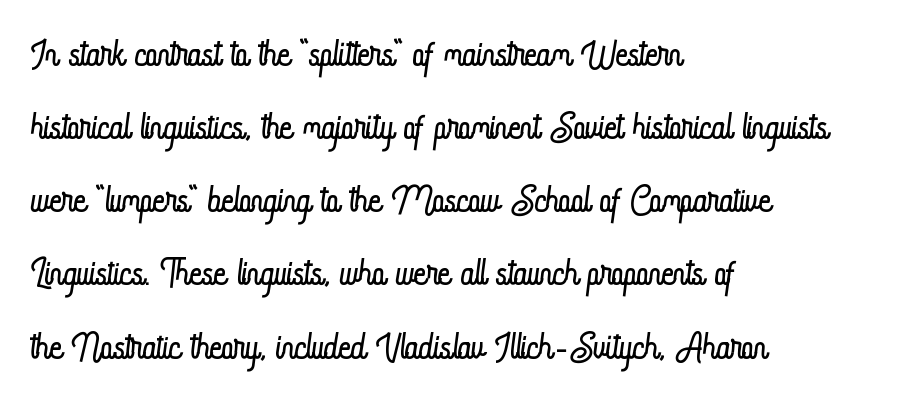
Whoever set this chose a conventional vertical rhythm. The passage is arranged the way most books set body copy — flush left. The characters are drawn with everyday or finer stroke widths. The passage shown is typed in a proportional face where columns would drift.
